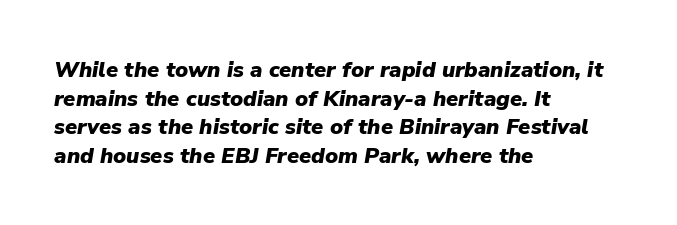
The image shows 22 px bold type, italic (leaning right); set left-aligned, normal line spacing (1.3x), normal letter spacing, not underlined.
